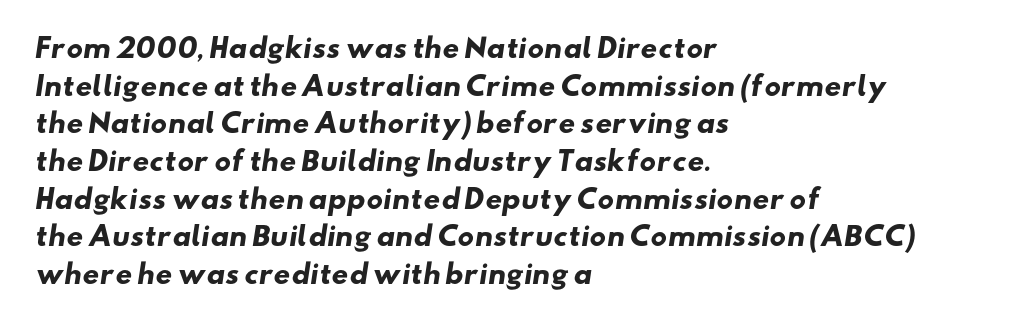
Q: Is the text bold? A: Yes.
Q: Is the text underlined? A: No.
Q: How is the paragraph aligned? A: Left-aligned.
Q: Is the spacing between letters normal or unusually wide? A: Normal.
Q: Is the spacing between lines tight, normal or loose? A: Normal.
